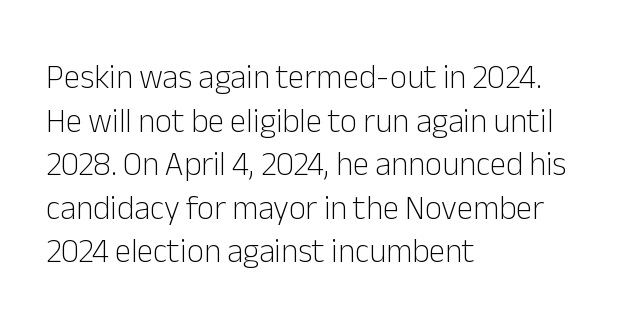
Beneath every word, the page is bare. Successive baselines arrive at the customary interval. Think of a printed novel: that variable character pitch is what you see here. Line beginnings align vertically; line endings do not. A sans-serif font was chosen for this passage. No italicization has been applied; the sample stays upright.
